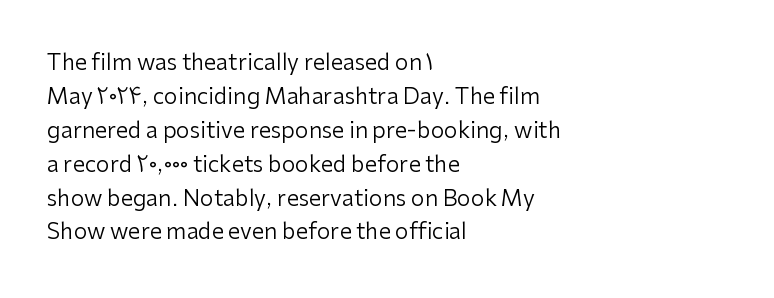
Q: Is the text bold? A: No.
Q: Is the text italic (slanted)? A: No, it is upright.
Q: Is the text underlined? A: No.
Q: How is the paragraph aligned? A: Left-aligned.
Q: Is the spacing between letters normal or unusually wide? A: Normal.
Q: Is the spacing between lines tight, normal or loose? A: Normal.
